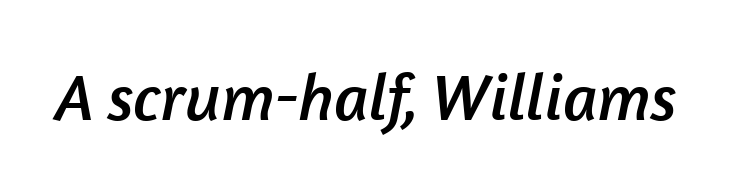
{"serif": "no", "width": "normal", "stroke_contrast": "low", "x_height": "medium", "monospaced": "no", "underline": "no", "letter_spacing": "normal", "letter_spacing_em": 0.0, "glyph_px": 66}
